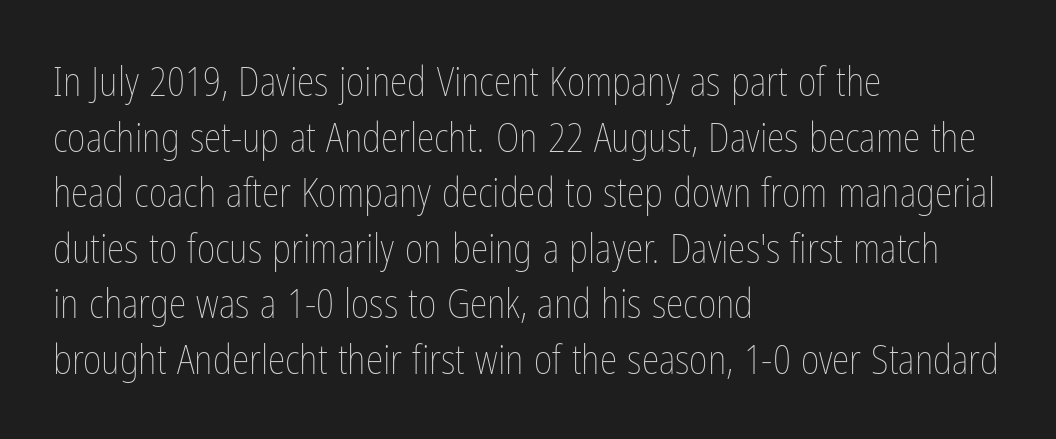
The image shows 40 px thin, condensed type, upright; set left-aligned, normal line spacing (1.39x), normal letter spacing, not underlined; low stroke contrast and a medium x-height.
